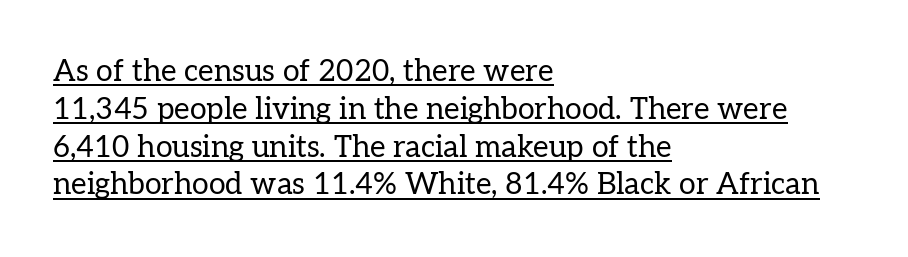
Q: Is the text bold? A: No.
Q: Is the text italic (slanted)? A: No, it is upright.
Q: Is the typeface a serif or a sans-serif typeface? A: Serif.
Q: Is the text underlined? A: Yes.
Q: How is the paragraph aligned? A: Left-aligned.
Q: Is the spacing between letters normal or unusually wide? A: Normal.
Q: Is the spacing between lines tight, normal or loose? A: Normal.
Q: Width (condensed, normal, or wide)? A: Normal.
Q: Stroke contrast? A: Low.
Q: x-height? A: Medium.
Q: Monospaced? A: No.
